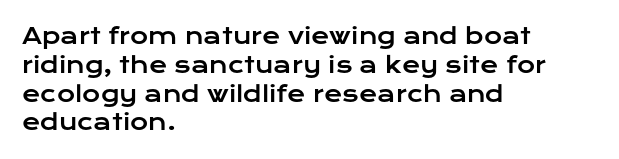
Descender tails drop into unmarked territory. Horizontal alignment here is leftward, the default for most running prose. Does extra space separate the letters? No, they use regular spacing. Upright lettering throughout. Evenly set lines give the paragraph a standard silhouette.
